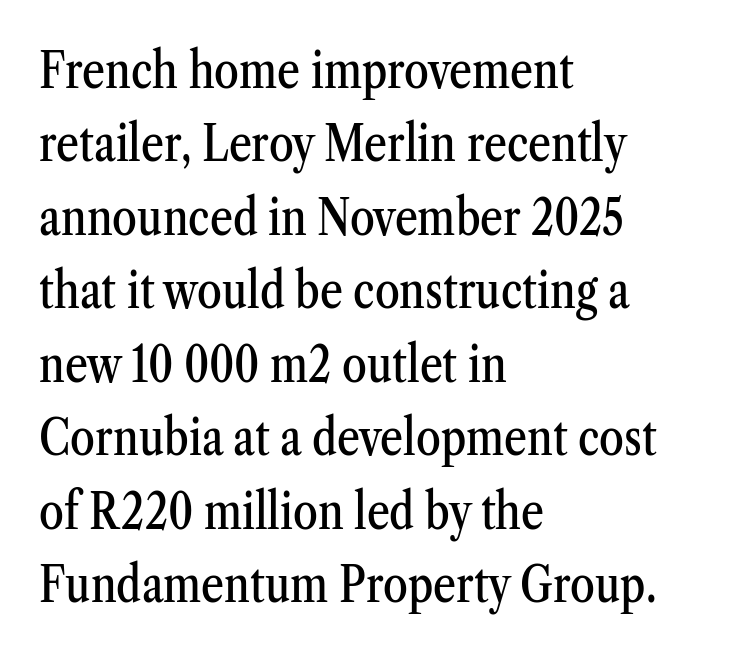
In terms of leading, this rendering sits right in the middle. The foot of each line stays bare and open. Style check: upright. The typeface chosen for these lines features serifs. Character widths vary here, with narrow letters taking less room than wide ones.
